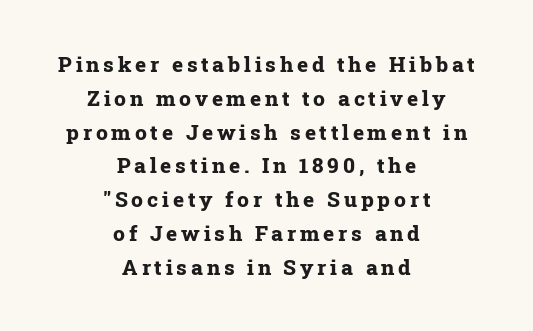
The image shows 21 px bold type, upright; set centered, normal line spacing (1.61x), not underlined.
